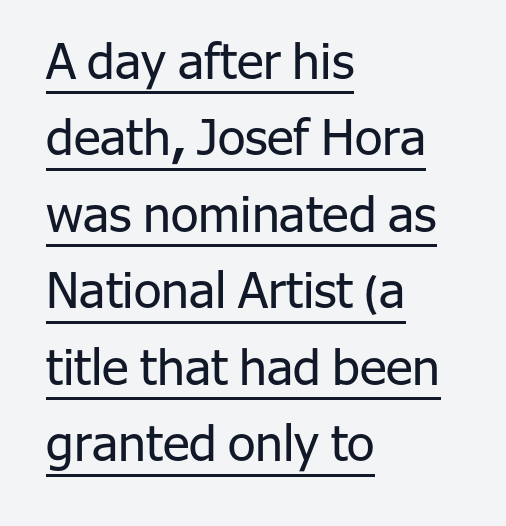
The image shows 50 px regular-weight sans-serif type, upright; set left-aligned, normal line spacing (1.53x), normal letter spacing, underlined; low stroke contrast and a medium x-height.
